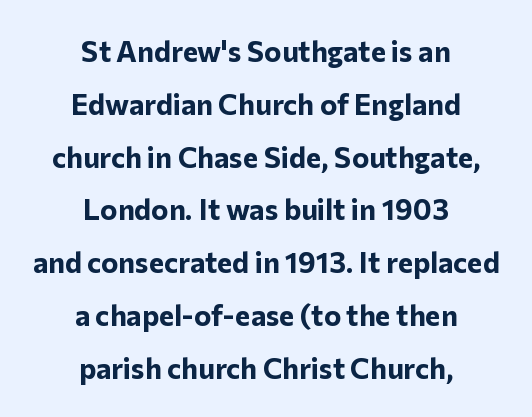
{"serif": "no", "italic": "no", "bold": "yes", "weight": "bold", "width": "normal", "stroke_contrast": "low", "x_height": "medium", "monospaced": "no", "underline": "no", "align": "center", "line_spacing_ratio": 1.82, "letter_spacing": "normal", "letter_spacing_em": 0.0, "glyph_px": 29}
